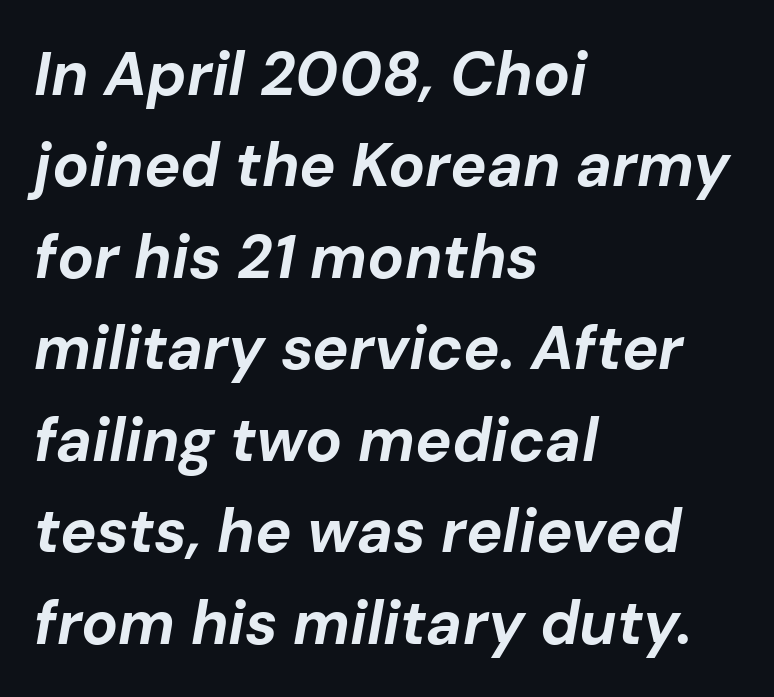
Q: Is the text bold? A: Yes.
Q: Is the text italic (slanted)? A: Yes, it leans right by about 10 degrees.
Q: Is the text underlined? A: No.
Q: How is the paragraph aligned? A: Left-aligned.
Q: Is the spacing between letters normal or unusually wide? A: Normal.
Q: Is the spacing between lines tight, normal or loose? A: Normal.
Q: Width (condensed, normal, or wide)? A: Normal.
Q: Stroke contrast? A: Low.
Q: x-height? A: Medium.
Q: Monospaced? A: No.
